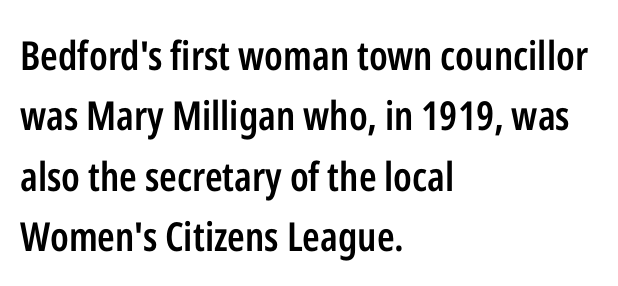
{"serif": "no", "italic": "no", "bold": "semi", "weight": "semibold", "width": "condensed", "stroke_contrast": "low", "x_height": "medium", "monospaced": "no", "underline": "no", "align": "left", "line_spacing": "normal", "line_spacing_ratio": 1.51, "letter_spacing": "normal", "letter_spacing_em": 0.0, "glyph_px": 40}
